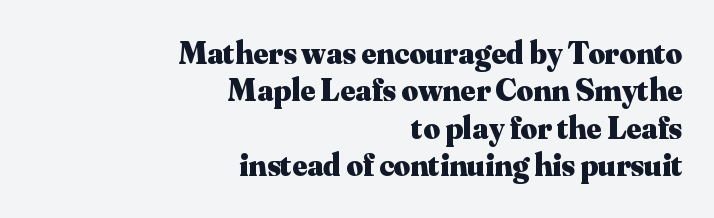
{"serif": "yes", "italic": "no", "bold": "yes", "weight": "heavy", "width": "normal", "stroke_contrast": "medium", "x_height": "small", "monospaced": "no", "underline": "no", "align": "right", "line_spacing_ratio": 1.17, "letter_spacing": "normal", "letter_spacing_em": 0.0, "glyph_px": 32}
